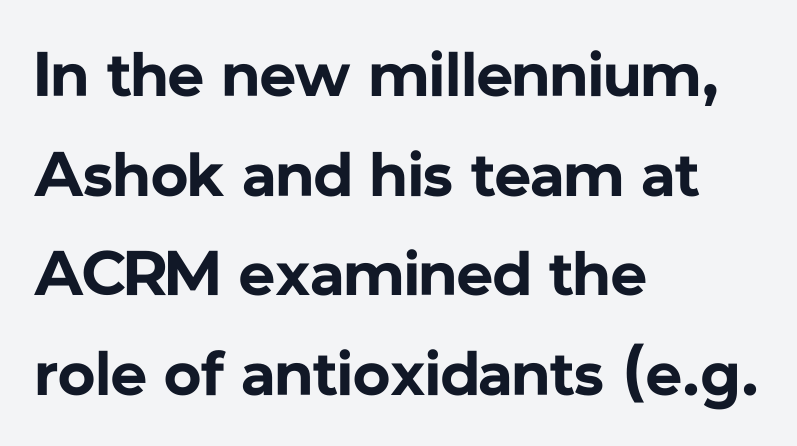
Q: Is the text bold? A: Yes.
Q: Is the text italic (slanted)? A: No, it is upright.
Q: Is the typeface a serif or a sans-serif typeface? A: Sans-serif.
Q: Is the text underlined? A: No.
Q: How is the paragraph aligned? A: Left-aligned.
Q: Is the spacing between letters normal or unusually wide? A: Normal.
Q: Is the spacing between lines tight, normal or loose? A: Normal.
Q: Width (condensed, normal, or wide)? A: Normal.
Q: Stroke contrast? A: Low.
Q: x-height? A: Medium.
Q: Monospaced? A: No.
